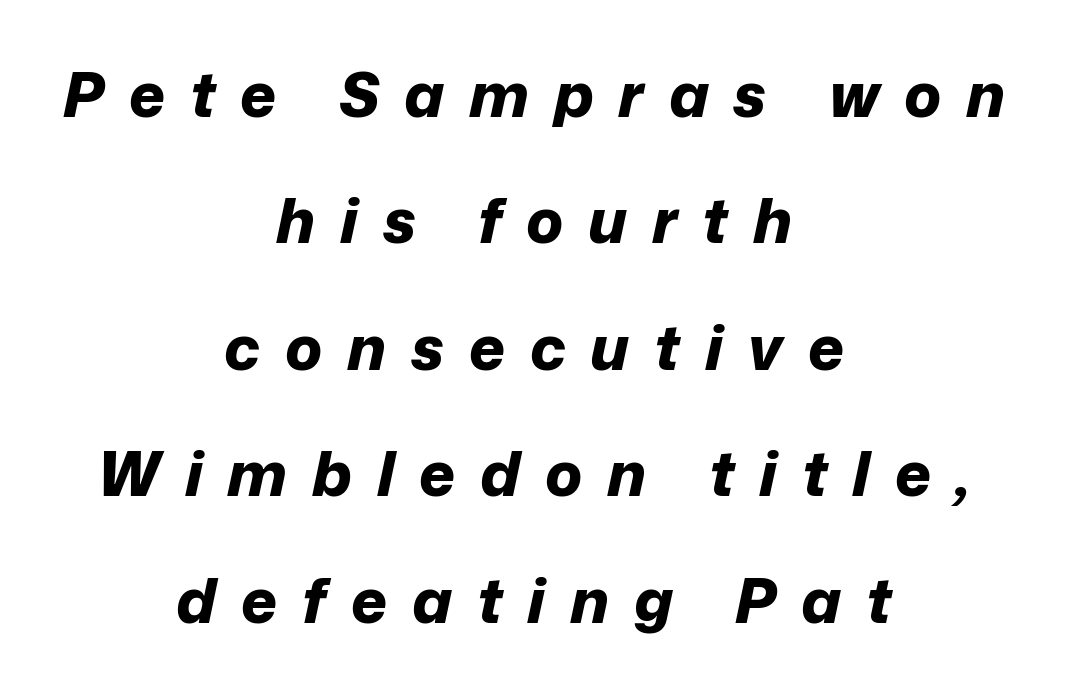
Q: Is the text bold? A: Yes.
Q: Is the text italic (slanted)? A: Yes, it leans right by about 12 degrees.
Q: Is the text underlined? A: No.
Q: How is the paragraph aligned? A: Centered.
Q: Is the spacing between letters normal or unusually wide? A: Unusually wide.
Q: Is the spacing between lines tight, normal or loose? A: Loose.
Q: Width (condensed, normal, or wide)? A: Normal.
Q: Stroke contrast? A: Low.
Q: x-height? A: Medium.
Q: Monospaced? A: No.
